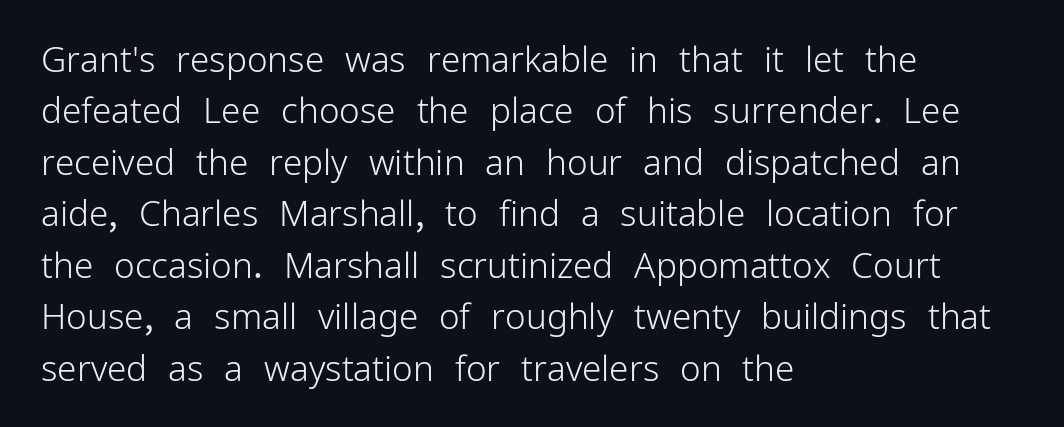
{"serif": "no", "italic": "no", "bold": "no", "weight": "light", "width": "normal", "stroke_contrast": "low", "x_height": "medium", "monospaced": "no", "underline": "no", "align": "left", "line_spacing": "normal", "line_spacing_ratio": 1.47, "letter_spacing": "normal", "letter_spacing_em": 0.0, "glyph_px": 35}
